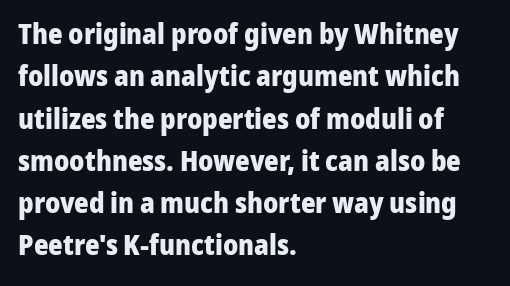
{"serif": "no", "italic": "no", "bold": "yes", "weight": "heavy", "width": "normal", "stroke_contrast": "low", "x_height": "medium", "monospaced": "no", "underline": "no", "align": "left", "line_spacing": "normal", "line_spacing_ratio": 1.51, "letter_spacing": "normal", "letter_spacing_em": 0.0, "glyph_px": 28}
